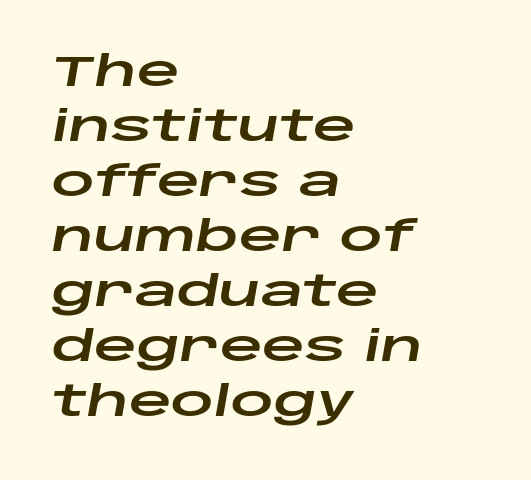
The type is set solid horizontally, with unmodified tracking. The letters are slanted; this is an italic face. A normal amount of white space separates one row of letters from the next. The glyphs are unaccompanied by any horizontal stroke below them. The setting favours the left margin, as ordinary paragraphs usually do.
